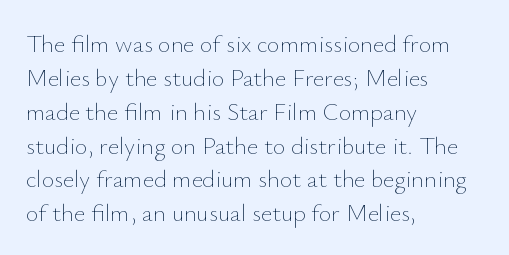
The image shows 24 px text type, upright; set left-aligned, normal line spacing (1.41x), normal letter spacing, not underlined.
